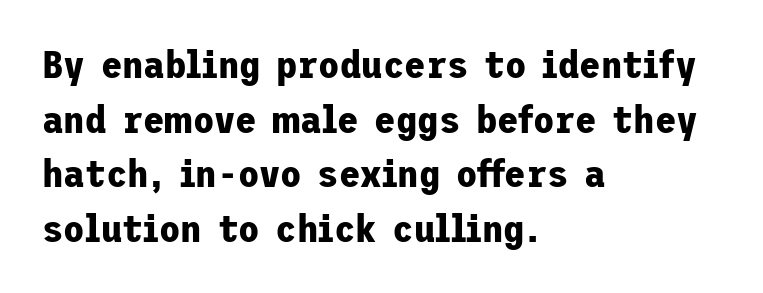
The image shows 39 px bold sans-serif type, upright; set left-aligned, normal line spacing (1.4x), normal letter spacing, not underlined; low stroke contrast and a medium x-height.
